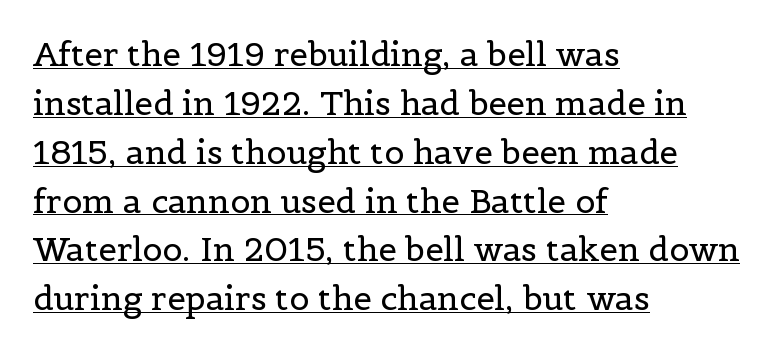
Q: Is the text bold? A: No.
Q: Is the text italic (slanted)? A: No, it is upright.
Q: Is the typeface a serif or a sans-serif typeface? A: Serif.
Q: Is the text underlined? A: Yes.
Q: How is the paragraph aligned? A: Left-aligned.
Q: Is the spacing between letters normal or unusually wide? A: Normal.
Q: Is the spacing between lines tight, normal or loose? A: Normal.
Q: Width (condensed, normal, or wide)? A: Normal.
Q: x-height? A: Medium.
Q: Monospaced? A: No.
